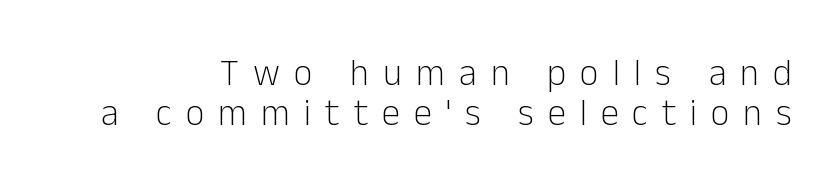
Check the space under the baseline: it is left empty. Compared with a typical body face, this is equally light or lighter still. Substantial extra tracking has been applied to these lines. The typography opts for an upright posture over an oblique one. The face used here is proportionally spaced, like ordinary book or web type.
